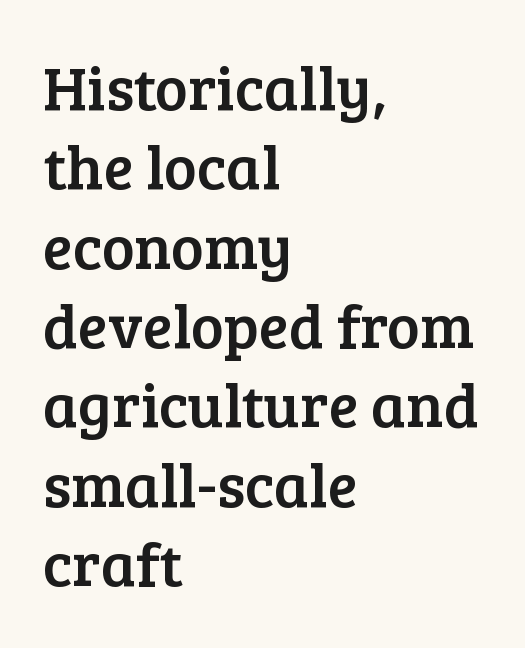
The image shows 62 px serif type, upright; set left-aligned, normal line spacing (1.28x), normal letter spacing, not underlined; low stroke contrast and a medium x-height.
